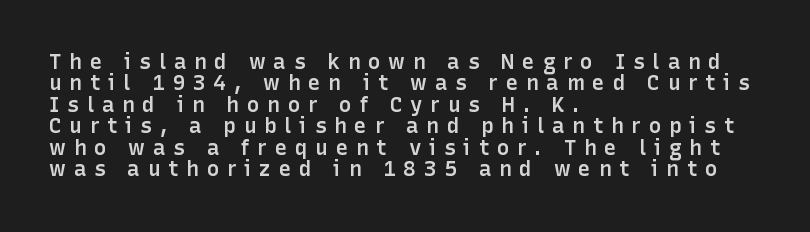
Look at the stroke-to-counter ratio: somewhat heavy, a semibold. Teacher's note: observe the even left margin — that is flush-left alignment. Has an underline been added? It has not. Cramped leading. The tracking reads as deliberately expanded to a designer's eye.
